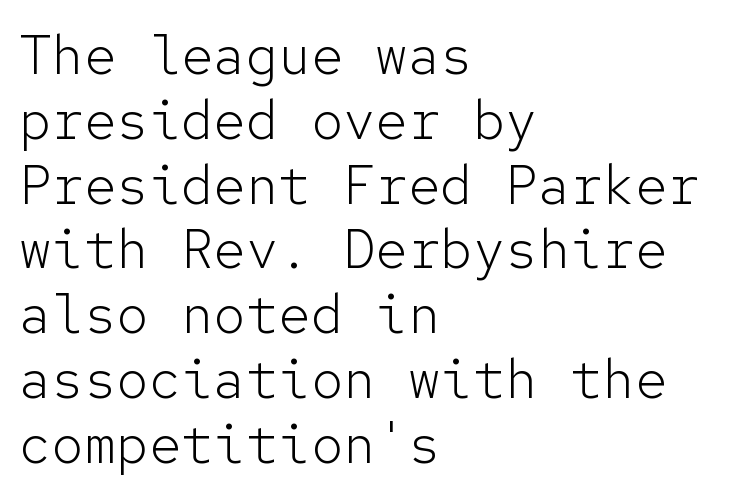
Horizontal alignment here is leftward, the default for most running prose. Serif or sans? Sans — the stroke terminals are bare. A clean baseline with only descenders dipping below it. Summary of weight: not heavy and not bold. These lines keep a tight, regular rhythm from letter to letter.
